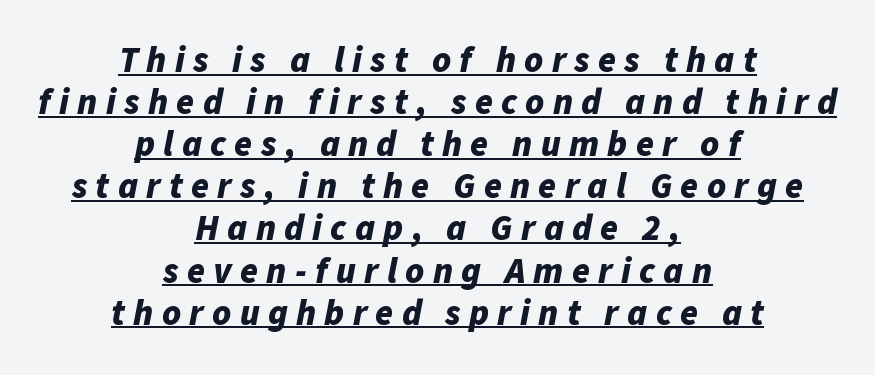
The image shows 36 px bold type, italic (leaning right); set centered, line spacing 1.17x, unusually wide letter spacing (+0.23 em), underlined; low stroke contrast and a medium x-height.
